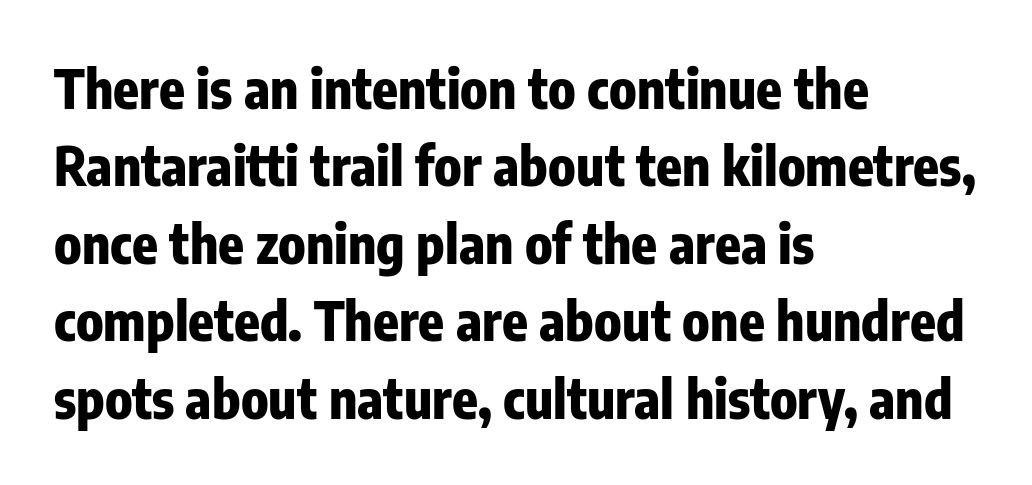
Emphasis by weight is at full strength: bold. Bare-footed words on every line. Is the letter spacing exaggerated? No — it looks like the ordinary default. Spacing verdict: proportional, widths tailored to each character. The glyphs in this specimen are sans serif. It's the straight-up-and-down kind of type.
